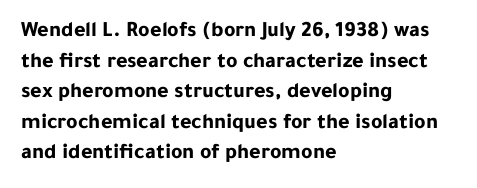
If you drew a line through each stem, it would be perfectly vertical. A normal amount of white space separates one row of letters from the next. Unmarked baselines from the first word to the last. Pretty heavy lettering here — definitely bold. The paragraph has a hard left edge and a soft right edge. These lines keep a tight, regular rhythm from letter to letter.
